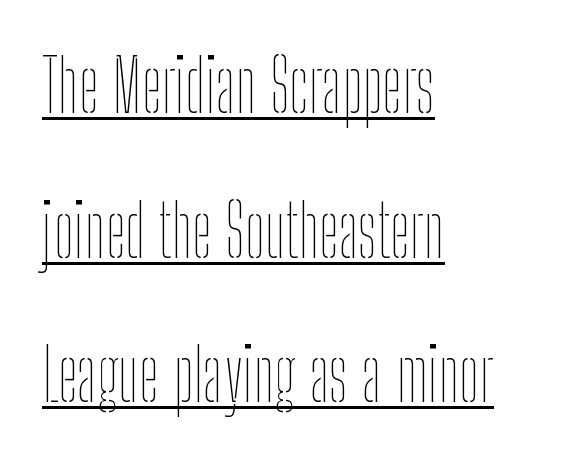
Q: Is the text bold? A: No.
Q: Is the text italic (slanted)? A: No, it is upright.
Q: Is the text underlined? A: Yes.
Q: How is the paragraph aligned? A: Left-aligned.
Q: Is the spacing between letters normal or unusually wide? A: Normal.
Q: Is the spacing between lines tight, normal or loose? A: Loose.
Q: Width (condensed, normal, or wide)? A: Condensed.
Q: Stroke contrast? A: Low.
Q: x-height? A: Medium.
Q: Monospaced? A: No.
